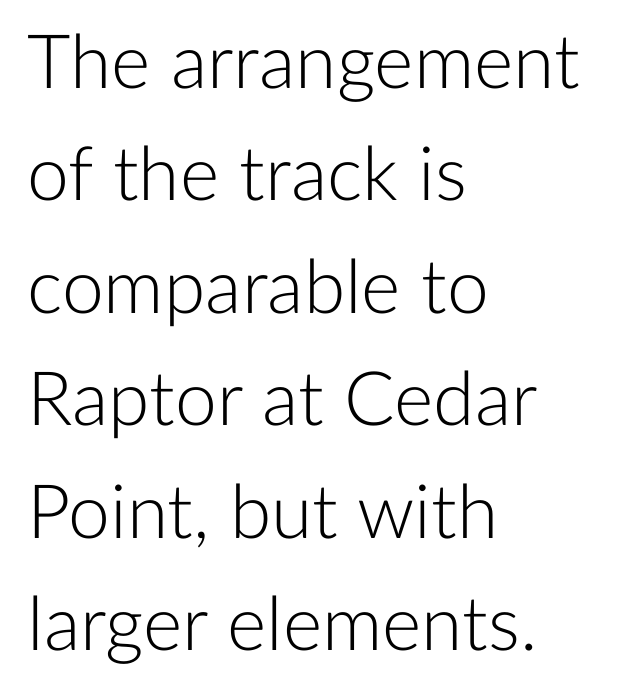
Q: Is the text bold? A: No.
Q: Is the text italic (slanted)? A: No, it is upright.
Q: Is the typeface a serif or a sans-serif typeface? A: Sans-serif.
Q: Is the text underlined? A: No.
Q: How is the paragraph aligned? A: Left-aligned.
Q: Is the spacing between letters normal or unusually wide? A: Normal.
Q: Is the spacing between lines tight, normal or loose? A: Normal.
Q: Width (condensed, normal, or wide)? A: Normal.
Q: Stroke contrast? A: Low.
Q: x-height? A: Medium.
Q: Monospaced? A: No.
